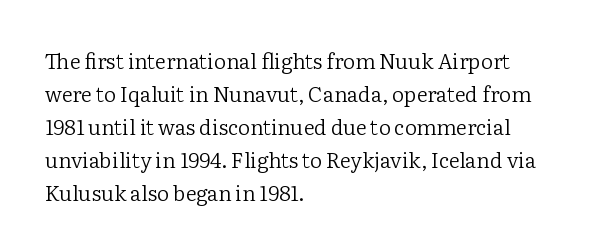
No italicization has been applied; the sample stays upright. This rendering features lettering with no underline. Summary of weight: not heavy and not bold. The typesetter chose a ragged-right arrangement here. The vertical gap from one line to the next is medium.
